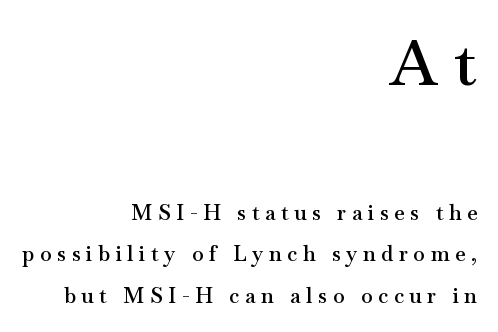
Line endings align vertically; line beginnings do not. Descender tails drop into unmarked territory. Words appear elongated and porous because spacing is wide. It's the straight-up-and-down kind of type. The more generous point size was reserved for the upper chunk.
